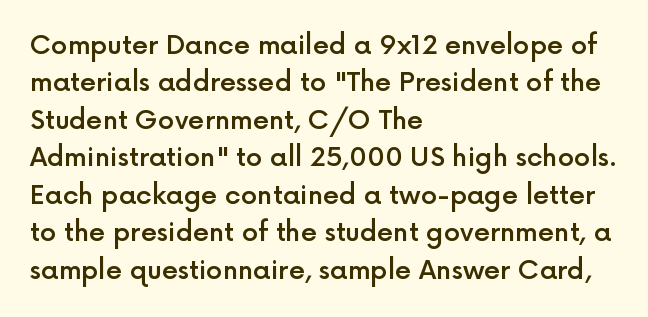
Q: Is the text bold? A: Semi-bold.
Q: Is the text italic (slanted)? A: No, it is upright.
Q: Is the text underlined? A: No.
Q: How is the paragraph aligned? A: Left-aligned.
Q: Is the spacing between letters normal or unusually wide? A: Normal.
Q: Is the spacing between lines tight, normal or loose? A: Normal.
